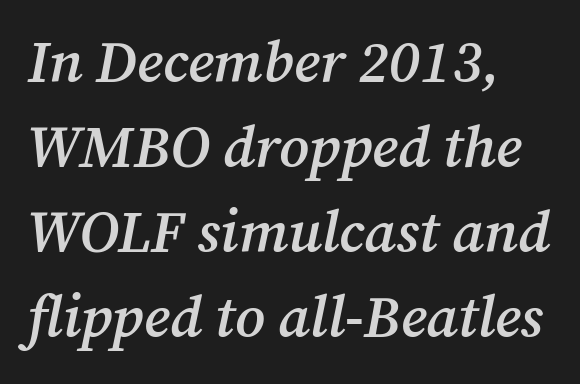
Q: Is the text bold? A: Semi-bold.
Q: Is the text italic (slanted)? A: Yes, it leans right by about 12 degrees.
Q: Is the typeface a serif or a sans-serif typeface? A: Serif.
Q: Is the text underlined? A: No.
Q: How is the paragraph aligned? A: Left-aligned.
Q: Is the spacing between letters normal or unusually wide? A: Normal.
Q: Is the spacing between lines tight, normal or loose? A: Normal.
Q: Width (condensed, normal, or wide)? A: Normal.
Q: Stroke contrast? A: Medium.
Q: x-height? A: Medium.
Q: Monospaced? A: No.
